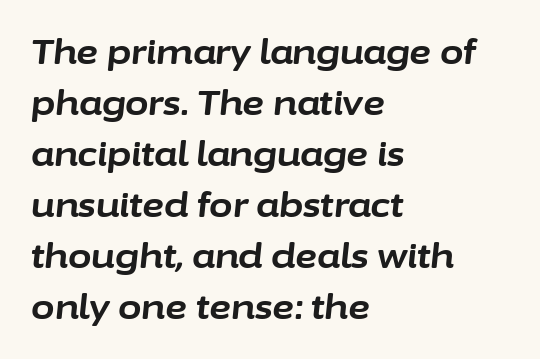
The image shows 34 px bold type, italic (leaning right); set left-aligned, normal line spacing (1.5x), normal letter spacing, not underlined; low stroke contrast and a medium x-height.
